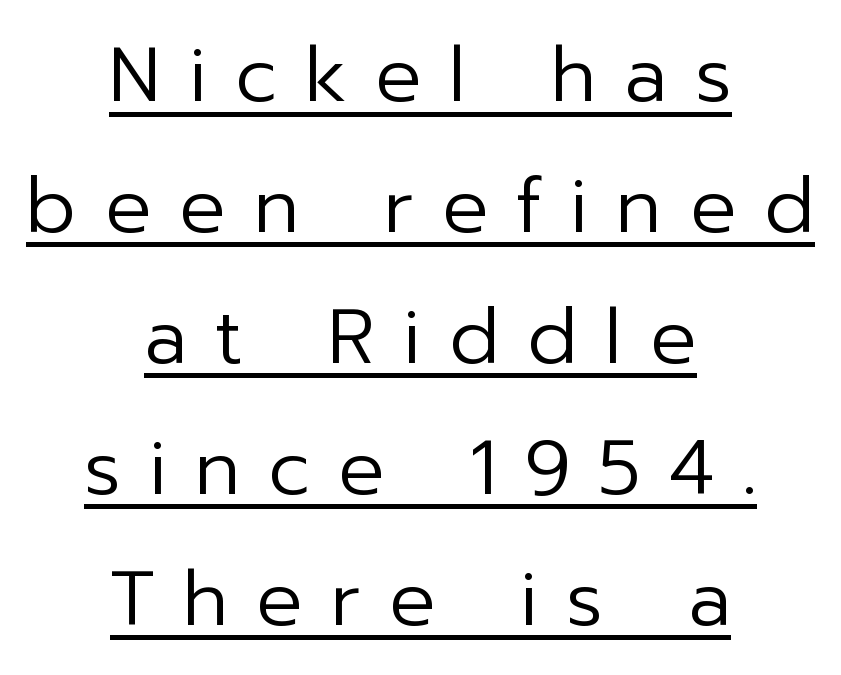
The image shows 77 px regular-weight sans-serif type, upright; set centered, normal line spacing (1.7x), unusually wide letter spacing (+0.36 em), underlined; low stroke contrast and a medium x-height.
